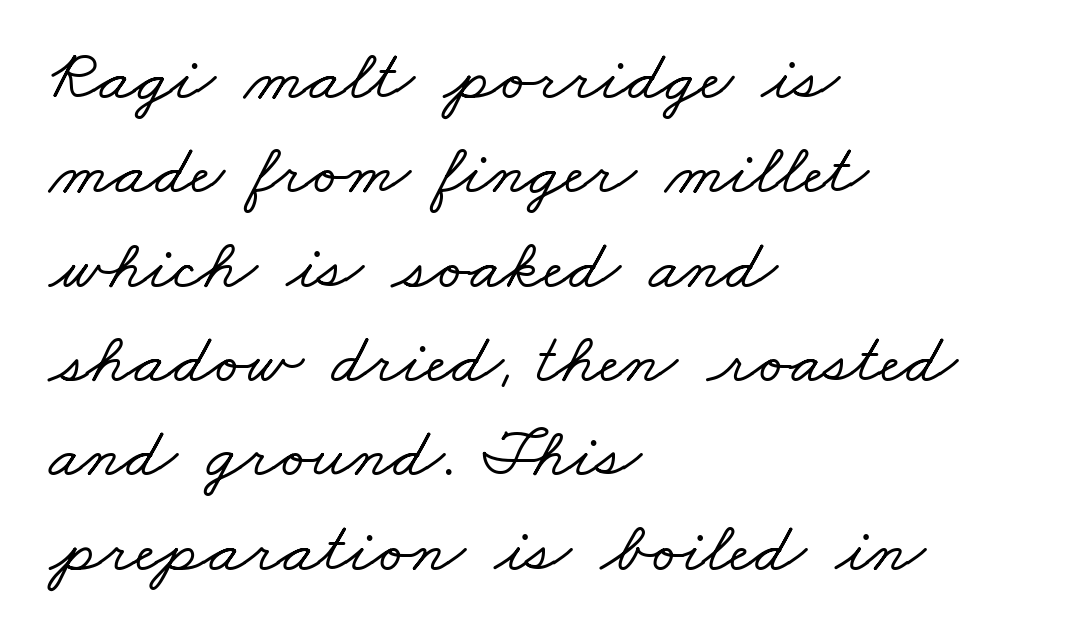
This sample uses plain, unmodified letter spacing. The lines sit at an ordinary, default distance from one another. Horizontally, the lines are justified to the leading edge only. A typesetter would call this proportional, since set widths differ per character.
